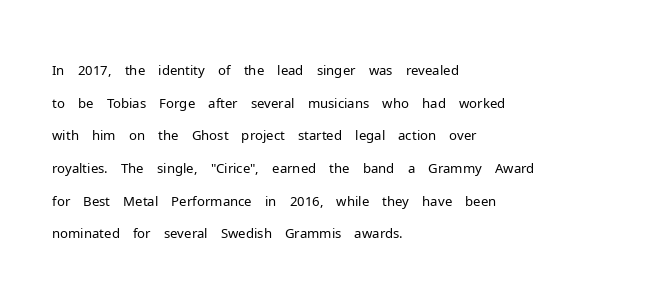
{"italic": "no", "bold": "no", "underline": "no", "align": "left", "line_spacing_ratio": 1.21, "letter_spacing": "normal", "letter_spacing_em": 0.0, "glyph_px": 27}
